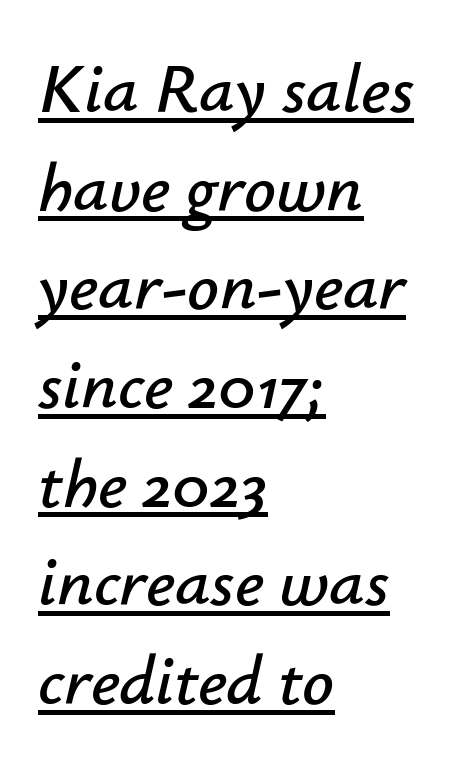
{"italic": "yes", "lean": "right", "slant_degrees": 12, "width": "normal", "stroke_contrast": "low", "x_height": "small", "monospaced": "no", "underline": "yes", "align": "left", "line_spacing": "normal", "line_spacing_ratio": 1.41, "letter_spacing": "normal", "letter_spacing_em": 0.0, "glyph_px": 70}
